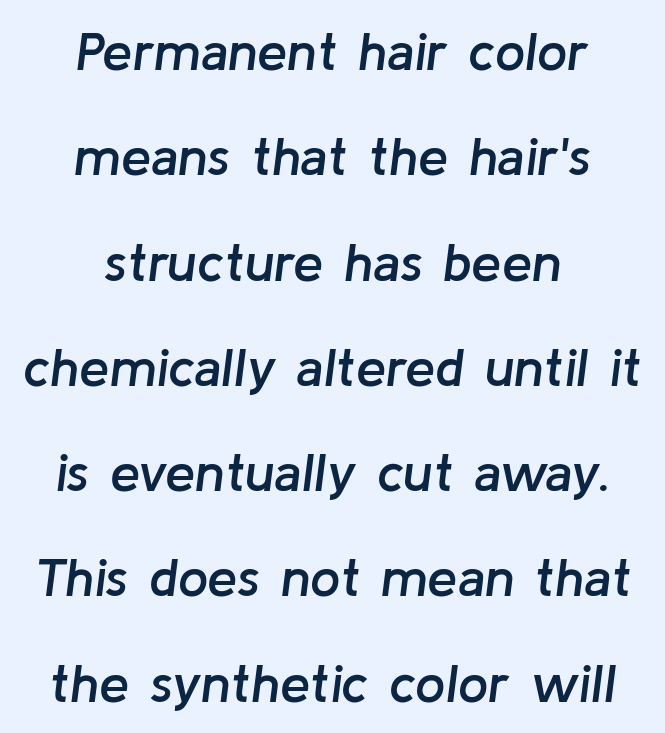
How are the letters spaced? Ordinarily, with no added tracking. Summary of weight: moderately heavy, a semibold. Layout note: lines centered. The glyphs are unaccompanied by any horizontal stroke below them.
